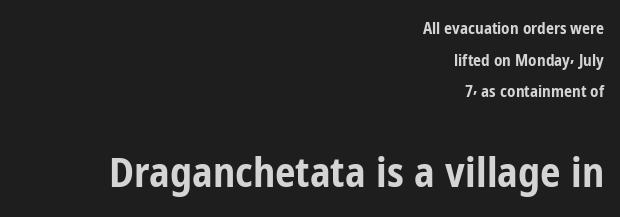
The image shows 41 px bold, condensed sans-serif type, upright; set right-aligned, loose line spacing (1.97x), normal letter spacing, not underlined; the second (bottom) block is 2.56x larger; low stroke contrast and a medium x-height.
